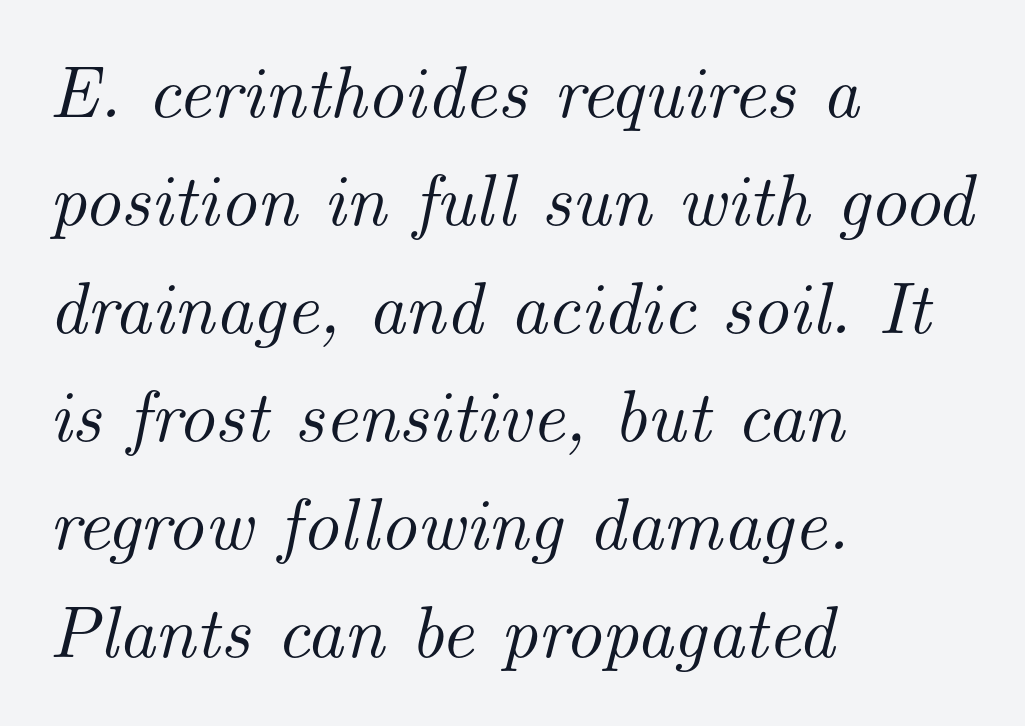
Q: Is the text italic (slanted)? A: Yes, it leans right by about 14 degrees.
Q: Is the typeface a serif or a sans-serif typeface? A: Serif.
Q: Is the text underlined? A: No.
Q: How is the paragraph aligned? A: Left-aligned.
Q: Is the spacing between letters normal or unusually wide? A: Normal.
Q: Is the spacing between lines tight, normal or loose? A: Normal.
Q: Width (condensed, normal, or wide)? A: Normal.
Q: Stroke contrast? A: Medium.
Q: x-height? A: Small.
Q: Monospaced? A: No.
